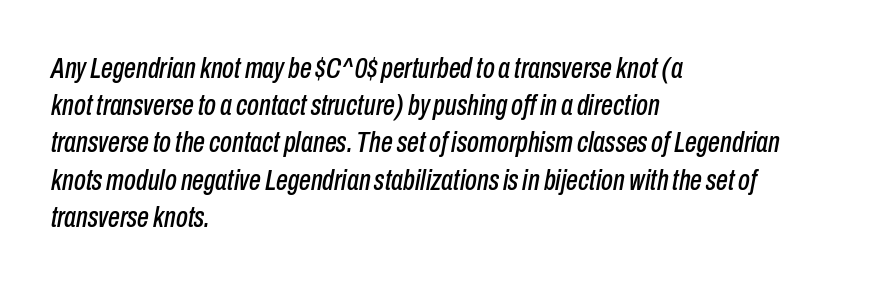
Does the lettering tilt? It does — this is italic. Compared with a centered layout, this one pins lines to the left instead. Check under the words: just untouched page. Default kerning and tracking; the words read as compact shapes.
